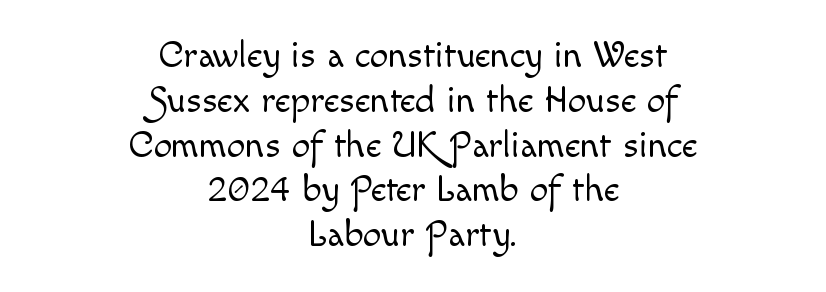
Q: Is the text bold? A: No.
Q: Is the text italic (slanted)? A: No, it is upright.
Q: Is the text underlined? A: No.
Q: How is the paragraph aligned? A: Centered.
Q: Is the spacing between letters normal or unusually wide? A: Normal.
Q: Width (condensed, normal, or wide)? A: Normal.
Q: x-height? A: Small.
Q: Monospaced? A: No.
